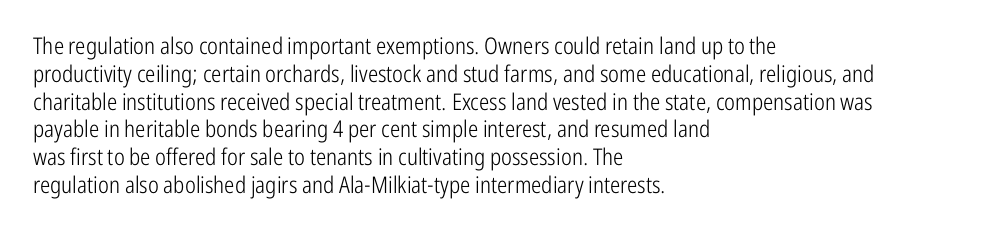
Q: Is the text bold? A: No.
Q: Is the text italic (slanted)? A: No, it is upright.
Q: Is the text underlined? A: No.
Q: How is the paragraph aligned? A: Left-aligned.
Q: Is the spacing between letters normal or unusually wide? A: Normal.
